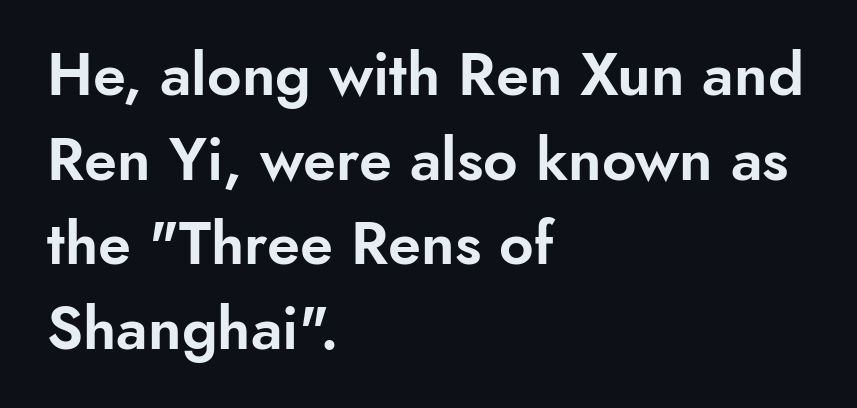
Q: Is the text italic (slanted)? A: No, it is upright.
Q: Is the typeface a serif or a sans-serif typeface? A: Sans-serif.
Q: Is the text underlined? A: No.
Q: How is the paragraph aligned? A: Left-aligned.
Q: Is the spacing between letters normal or unusually wide? A: Normal.
Q: Is the spacing between lines tight, normal or loose? A: Normal.
Q: Width (condensed, normal, or wide)? A: Normal.
Q: Stroke contrast? A: Low.
Q: x-height? A: Small.
Q: Monospaced? A: No.
